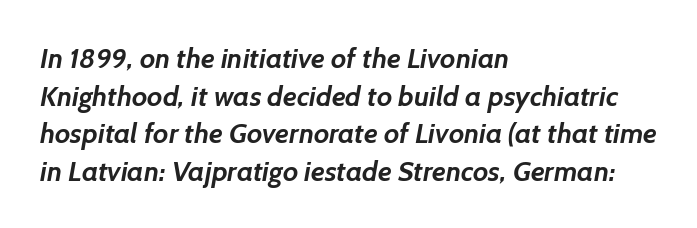
{"serif": "no", "bold": "yes", "weight": "semibold", "width": "normal", "stroke_contrast": "low", "x_height": "medium", "monospaced": "no", "underline": "no", "align": "left", "line_spacing": "normal", "line_spacing_ratio": 1.34, "letter_spacing": "normal", "letter_spacing_em": 0.0, "glyph_px": 28}
